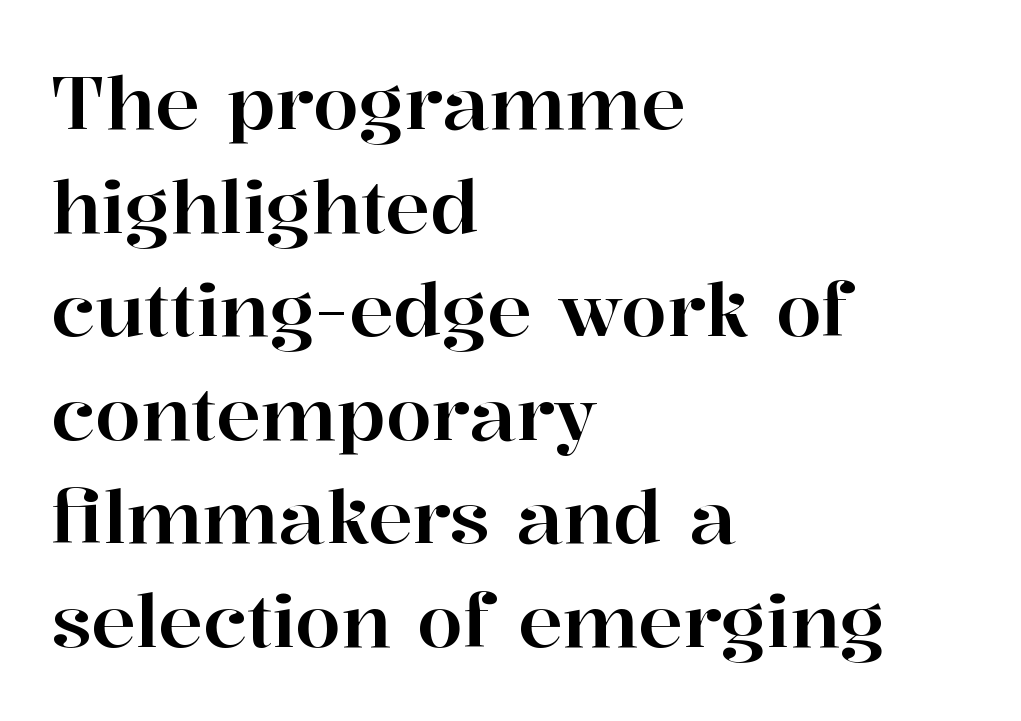
A bare baseline throughout the passage. The typography opts for an upright posture over an oblique one. Letter spacing: default. Think of a printed novel: that variable character pitch is what you see here. A classic flush-left, rag-right setting is used for this passage. The rendering shows small feet on the letterforms — a serif design.
